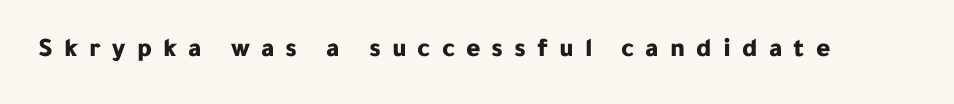
The image shows 27 px bold type, upright; set unusually wide letter spacing (+0.41 em), not underlined.
